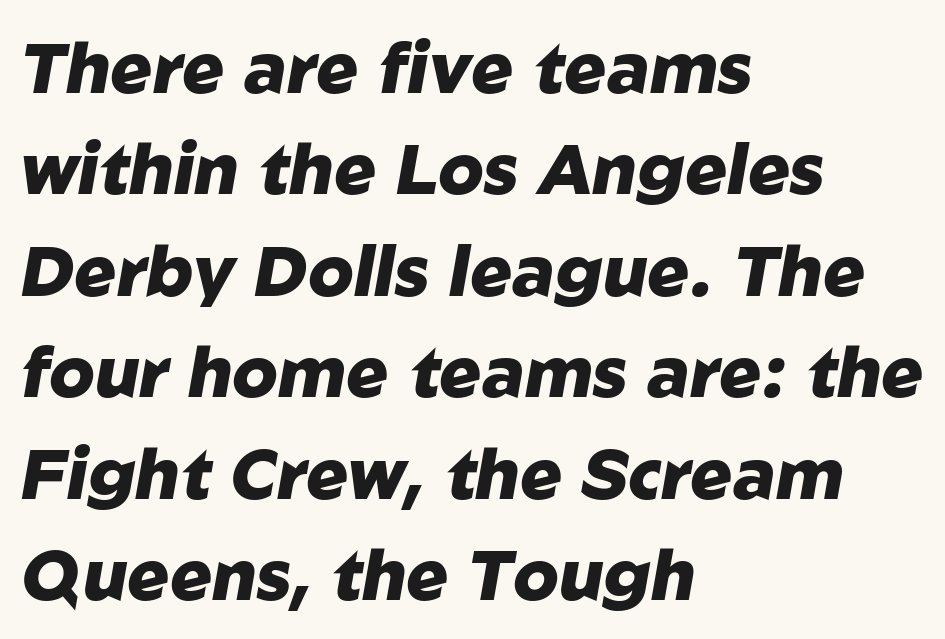
{"italic": "yes", "lean": "right", "slant_degrees": 10, "bold": "yes", "weight": "heavy", "width": "normal", "stroke_contrast": "low", "x_height": "medium", "monospaced": "no", "underline": "no", "align": "left", "line_spacing": "normal", "line_spacing_ratio": 1.45, "letter_spacing": "normal", "letter_spacing_em": 0.0, "glyph_px": 70}
